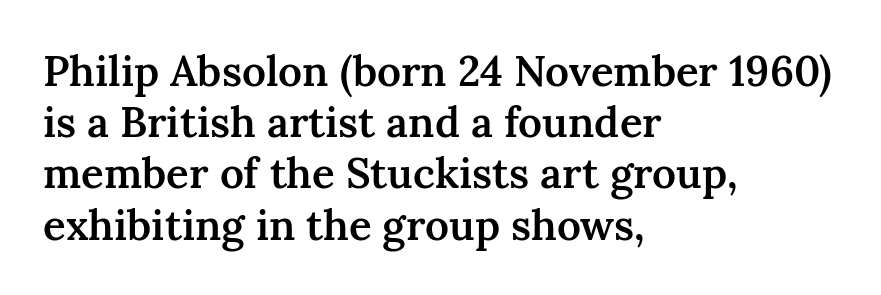
{"serif": "yes", "italic": "no", "bold": "semi", "weight": "semibold", "width": "normal", "stroke_contrast": "medium", "x_height": "medium", "monospaced": "no", "underline": "no", "align": "left", "line_spacing_ratio": 1.22, "letter_spacing": "normal", "letter_spacing_em": 0.0, "glyph_px": 42}
